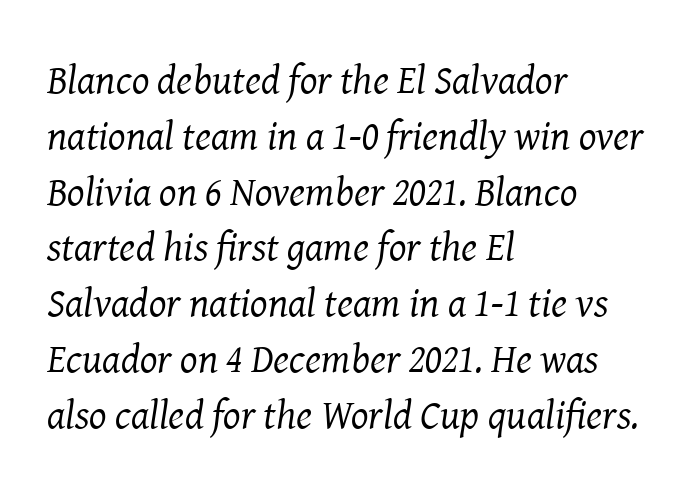
{"serif": "yes", "italic": "yes", "lean": "right", "slant_degrees": 8, "bold": "no", "weight": "regular", "width": "normal", "stroke_contrast": "medium", "x_height": "medium", "monospaced": "no", "underline": "no", "align": "left", "line_spacing": "normal", "line_spacing_ratio": 1.36, "letter_spacing": "normal", "letter_spacing_em": 0.0, "glyph_px": 41}
